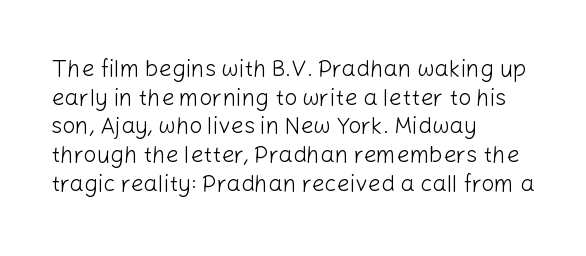
Q: Is the text bold? A: No.
Q: Is the text italic (slanted)? A: No, it is upright.
Q: Is the text underlined? A: No.
Q: How is the paragraph aligned? A: Left-aligned.
Q: Is the spacing between letters normal or unusually wide? A: Normal.
Q: Is the spacing between lines tight, normal or loose? A: Normal.
